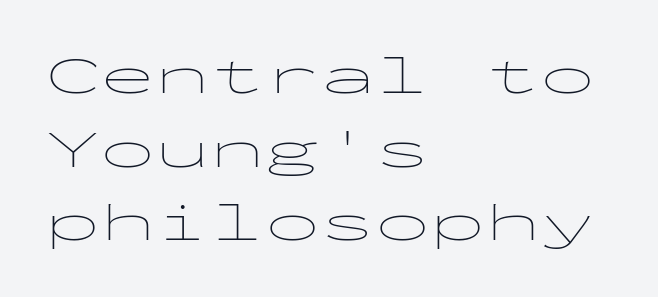
The image shows 55 px thin, wide sans-serif type, upright, monospaced; set left-aligned, normal line spacing (1.34x), normal letter spacing, not underlined; low stroke contrast and a medium x-height.
